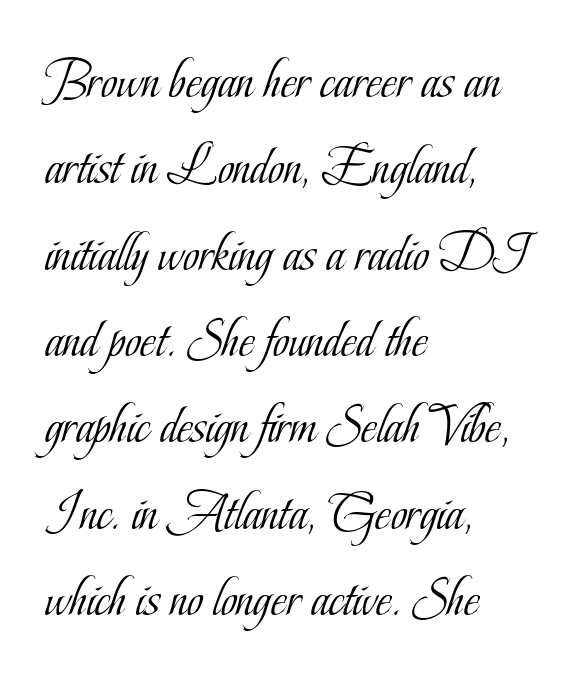
The image shows 55 px light, condensed serif type; set left-aligned, normal line spacing (1.57x), normal letter spacing, not underlined; low stroke contrast and a small x-height.
